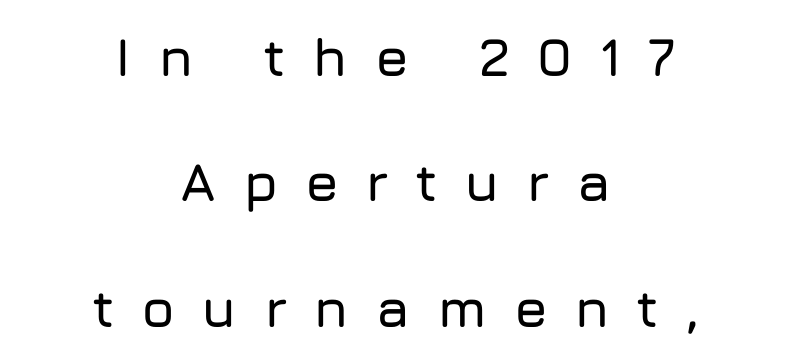
Caption: expanded tracking, letters set apart. Here the designer chose a conventional face with non-uniform glyph widths. Quick note: underline off. These lines are centered, leaving both edges ragged. Compared with typical paragraphs, the rows here are farther apart.
